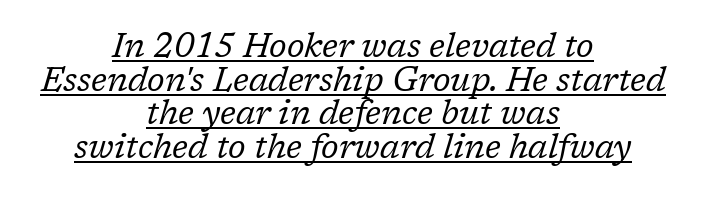
{"serif": "yes", "italic": "yes", "lean": "right", "slant_degrees": 17, "bold": "no", "weight": "regular", "width": "normal", "stroke_contrast": "low", "x_height": "medium", "monospaced": "no", "underline": "yes", "align": "center", "line_spacing": "tight", "line_spacing_ratio": 1.02, "letter_spacing": "normal", "letter_spacing_em": 0.0, "glyph_px": 33}
